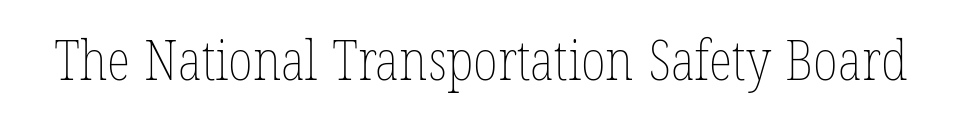
The image shows 55 px thin, condensed type, upright; set normal letter spacing, not underlined; low stroke contrast and a medium x-height.
